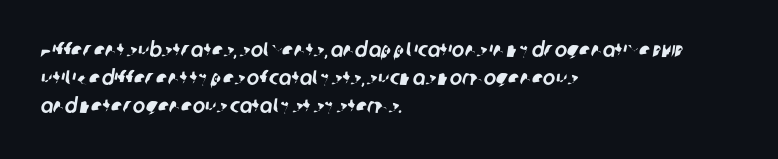
{"underline": "no", "align": "left", "line_spacing": "normal", "line_spacing_ratio": 1.34, "letter_spacing": "normal", "letter_spacing_em": 0.0, "glyph_px": 21}
